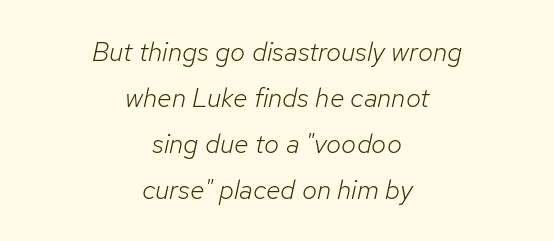
If you drew a line through each stem, it would be angled. Visually the block forms a symmetrical silhouette, jagged on both flanks. Spacing between characters is what you'd get straight out of the box. Heft: none added — not bold. Glance below the letters and you will spot only blank space. A typesetter would call this leading conventional body-copy spacing.
